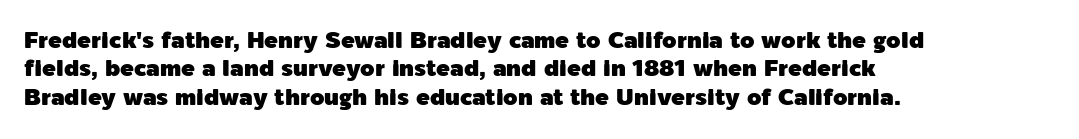
{"italic": "no", "underline": "no", "align": "left", "line_spacing_ratio": 1.23, "letter_spacing": "normal", "letter_spacing_em": 0.0, "glyph_px": 23}
